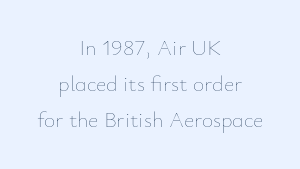
Q: Is the text bold? A: No.
Q: Is the text italic (slanted)? A: No, it is upright.
Q: Is the text underlined? A: No.
Q: How is the paragraph aligned? A: Centered.
Q: Is the spacing between letters normal or unusually wide? A: Normal.
Q: Is the spacing between lines tight, normal or loose? A: Normal.
